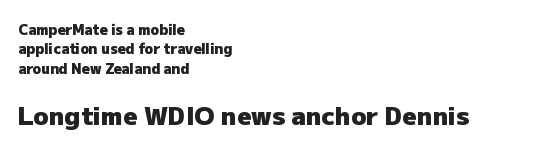
Q: Is the text bold? A: Yes.
Q: Is the text italic (slanted)? A: No, it is upright.
Q: Is the text underlined? A: No.
Q: How is the paragraph aligned? A: Left-aligned.
Q: Is the spacing between letters normal or unusually wide? A: Normal.
Q: Is the spacing between lines tight, normal or loose? A: Normal.
Q: Which block of text is set in a larger size, the first (top) or the second (bottom)? A: The second (bottom) one.
